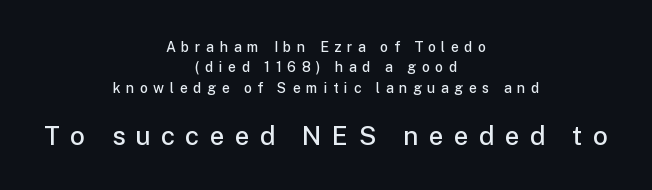
{"italic": "no", "bold": "semi", "underline": "no", "align": "center", "line_spacing": "normal", "line_spacing_ratio": 1.46, "letter_spacing": "wide", "letter_spacing_em": 0.4, "larger_block": "second", "size_ratio": 1.86, "glyph_px": 26}
